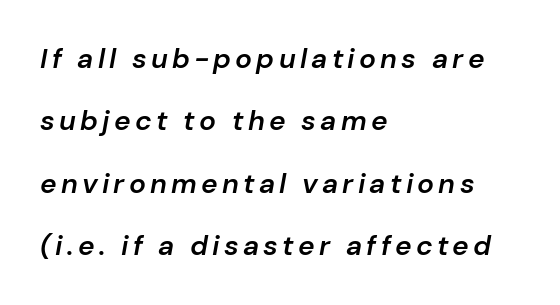
The passage shown is typed in a proportional face where columns would drift. Semibold letterforms, between regular and bold. Posture: slanted. Caption: multi-line text, flush left, ragged right.
